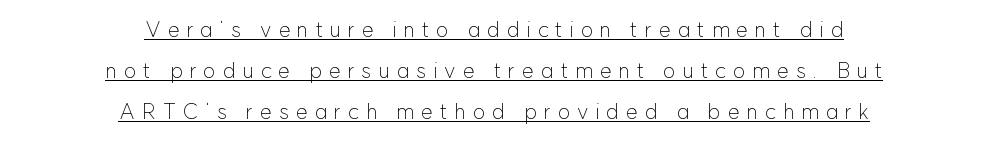
{"italic": "no", "bold": "no", "underline": "yes", "align": "center", "line_spacing": "loose", "line_spacing_ratio": 1.96, "letter_spacing": "wide", "letter_spacing_em": 0.34, "glyph_px": 21}
